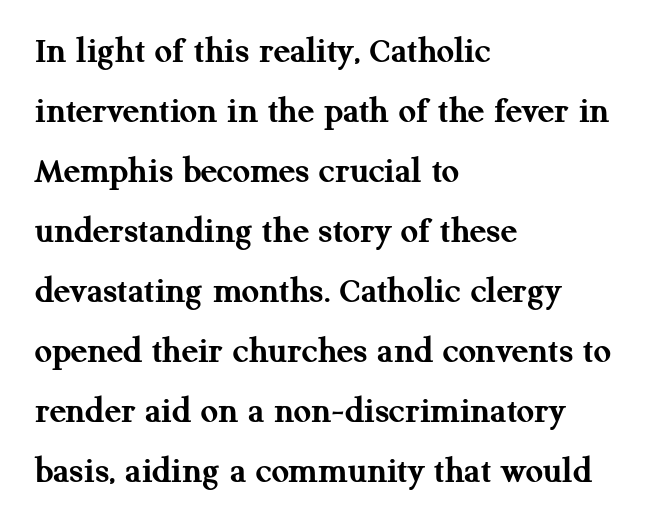
Q: Is the text bold? A: Yes.
Q: Is the text italic (slanted)? A: No, it is upright.
Q: Is the typeface a serif or a sans-serif typeface? A: Serif.
Q: Is the text underlined? A: No.
Q: How is the paragraph aligned? A: Left-aligned.
Q: Is the spacing between letters normal or unusually wide? A: Normal.
Q: Is the spacing between lines tight, normal or loose? A: Normal.
Q: Width (condensed, normal, or wide)? A: Normal.
Q: Stroke contrast? A: Medium.
Q: x-height? A: Medium.
Q: Monospaced? A: No.
